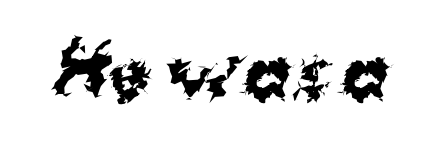
{"serif": "no", "bold": "yes", "weight": "bold", "width": "normal", "stroke_contrast": "medium", "x_height": "medium", "monospaced": "no", "underline": "no", "letter_spacing": "normal", "letter_spacing_em": 0.0, "glyph_px": 71}
